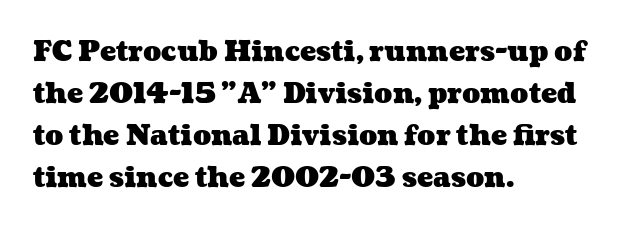
{"bold": "yes", "underline": "no", "align": "left", "line_spacing": "normal", "line_spacing_ratio": 1.55, "letter_spacing": "normal", "letter_spacing_em": 0.0, "glyph_px": 27}
